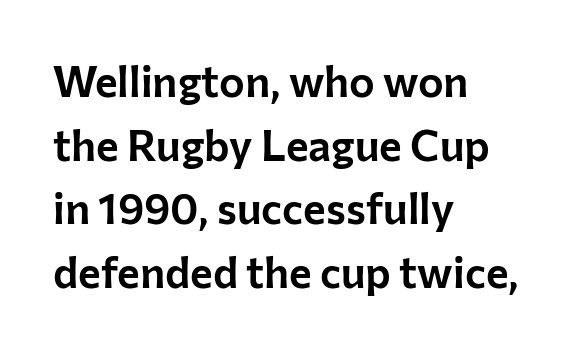
The image shows 43 px sans-serif type, upright; set left-aligned, normal line spacing (1.48x), normal letter spacing, not underlined; low stroke contrast and a medium x-height.
